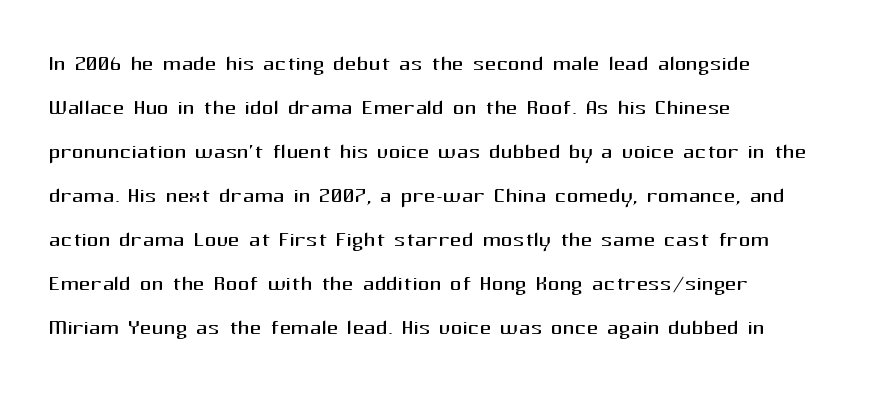
Q: Is the text bold? A: No.
Q: Is the text italic (slanted)? A: No, it is upright.
Q: Is the typeface a serif or a sans-serif typeface? A: Sans-serif.
Q: Is the text underlined? A: No.
Q: How is the paragraph aligned? A: Left-aligned.
Q: Is the spacing between letters normal or unusually wide? A: Normal.
Q: Is the spacing between lines tight, normal or loose? A: Normal.
Q: Width (condensed, normal, or wide)? A: Normal.
Q: Stroke contrast? A: Medium.
Q: x-height? A: Medium.
Q: Monospaced? A: No.
